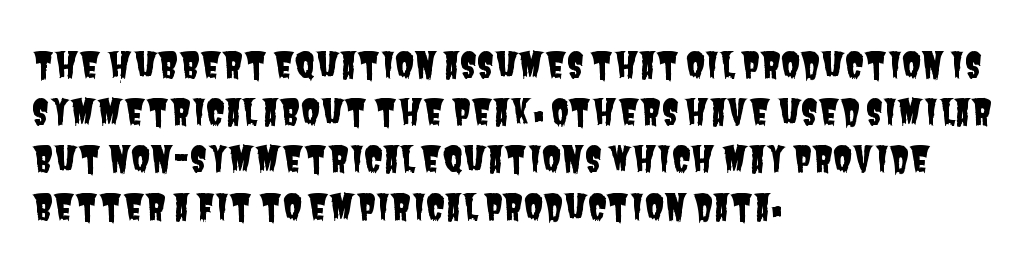
The image shows 35 px condensed sans-serif type; set left-aligned, normal line spacing (1.35x), normal letter spacing, not underlined; low stroke contrast and a large x-height.
